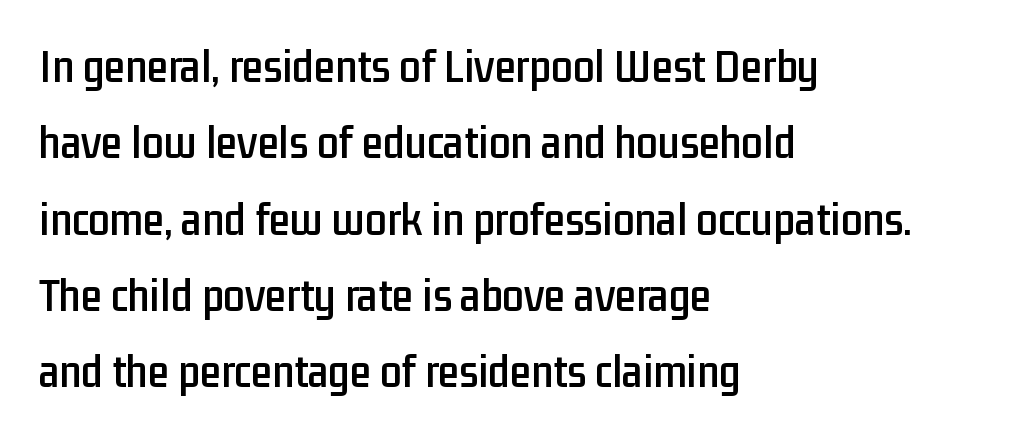
The letters stand upright; this is a roman face. Looks like regular typesetting: each glyph gets only the width it needs. Check where the strokes stop: nothing finishes them off — pure sans. The rendering anchors every line to the left-hand side. Each new line begins a customary step beneath the previous one. A clean baseline with only descenders dipping below it.
